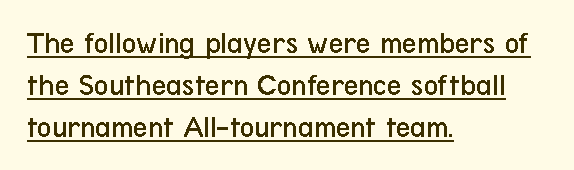
Q: Is the text bold? A: No.
Q: Is the text italic (slanted)? A: No, it is upright.
Q: Is the typeface a serif or a sans-serif typeface? A: Sans-serif.
Q: Is the text underlined? A: Yes.
Q: How is the paragraph aligned? A: Left-aligned.
Q: Is the spacing between letters normal or unusually wide? A: Normal.
Q: Is the spacing between lines tight, normal or loose? A: Normal.
Q: Width (condensed, normal, or wide)? A: Condensed.
Q: Stroke contrast? A: Low.
Q: x-height? A: Medium.
Q: Monospaced? A: No.
